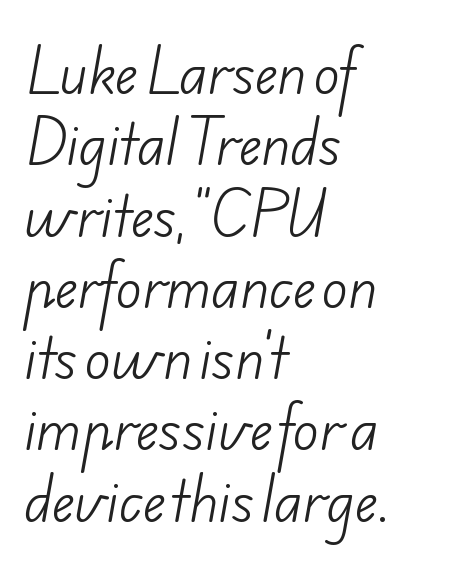
Q: Is the text bold? A: No.
Q: Is the typeface a serif or a sans-serif typeface? A: Sans-serif.
Q: Is the text underlined? A: No.
Q: How is the paragraph aligned? A: Left-aligned.
Q: Is the spacing between letters normal or unusually wide? A: Normal.
Q: Is the spacing between lines tight, normal or loose? A: Normal.
Q: Width (condensed, normal, or wide)? A: Normal.
Q: Stroke contrast? A: Low.
Q: x-height? A: Small.
Q: Monospaced? A: No.
